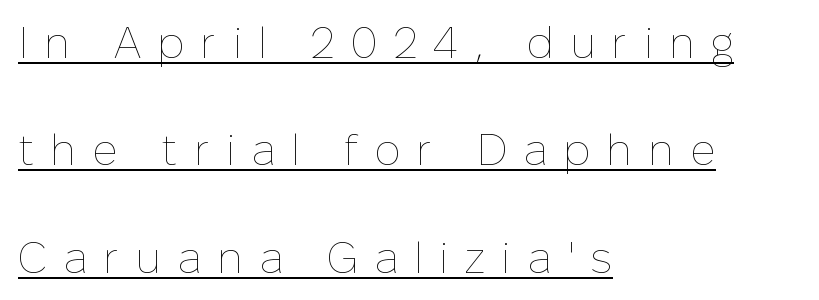
Q: Is the text bold? A: No.
Q: Is the text italic (slanted)? A: No, it is upright.
Q: Is the text underlined? A: Yes.
Q: How is the paragraph aligned? A: Left-aligned.
Q: Is the spacing between letters normal or unusually wide? A: Unusually wide.
Q: Is the spacing between lines tight, normal or loose? A: Loose.
Q: Width (condensed, normal, or wide)? A: Normal.
Q: Stroke contrast? A: Low.
Q: x-height? A: Medium.
Q: Monospaced? A: No.
